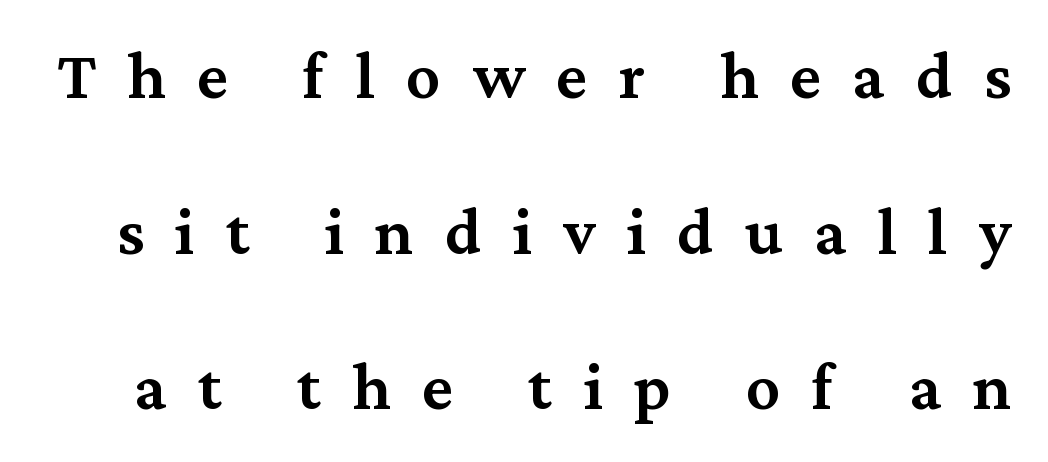
{"serif": "yes", "italic": "no", "bold": "semi", "weight": "semibold", "width": "normal", "stroke_contrast": "medium", "x_height": "medium", "monospaced": "no", "underline": "no", "line_spacing": "loose", "line_spacing_ratio": 2.29, "letter_spacing": "wide", "letter_spacing_em": 0.46, "glyph_px": 68}
